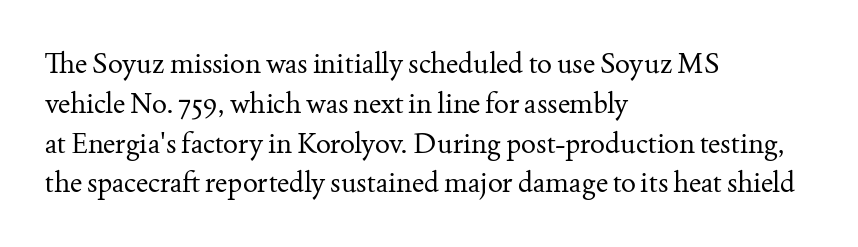
The image shows 28 px regular-weight serif type, upright; set left-aligned, normal line spacing (1.42x), normal letter spacing, not underlined; medium stroke contrast and a small x-height.
